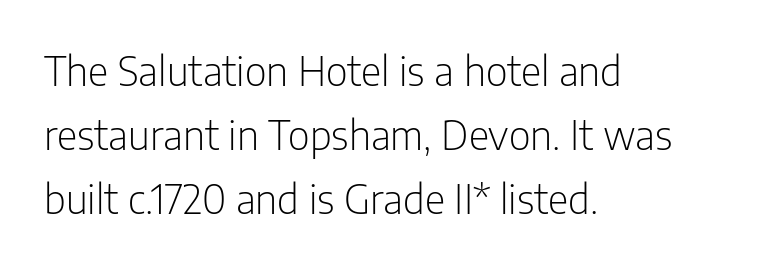
{"serif": "no", "italic": "no", "bold": "no", "weight": "light", "width": "condensed", "stroke_contrast": "low", "x_height": "medium", "monospaced": "no", "underline": "no", "align": "left", "line_spacing": "normal", "line_spacing_ratio": 1.6, "letter_spacing": "normal", "letter_spacing_em": 0.0, "glyph_px": 40}
